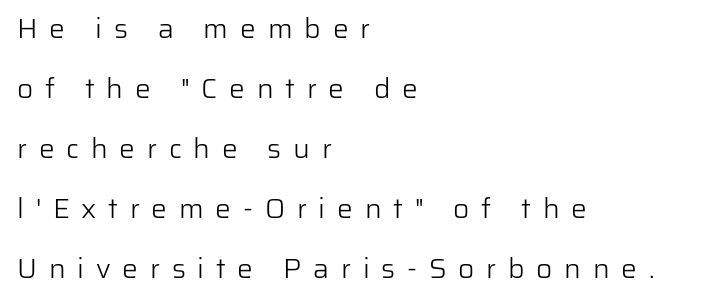
The setting favours the left margin, as ordinary paragraphs usually do. How would I describe the line gaps? Wide and relaxed. I'd call this a sans setting — the letters go barefoot. Weight: regular or lighter. Just letters on the line, the space beneath them empty. Here the designer chose a conventional face with non-uniform glyph widths.
